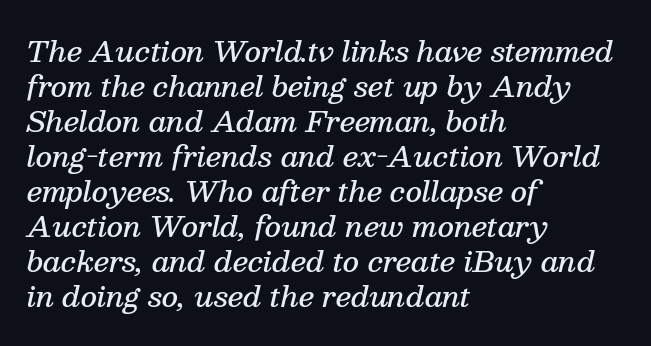
The image shows 28 px semibold serif type, italic (leaning right); set left-aligned, normal line spacing (1.25x), normal letter spacing, not underlined; medium stroke contrast and a medium x-height.
